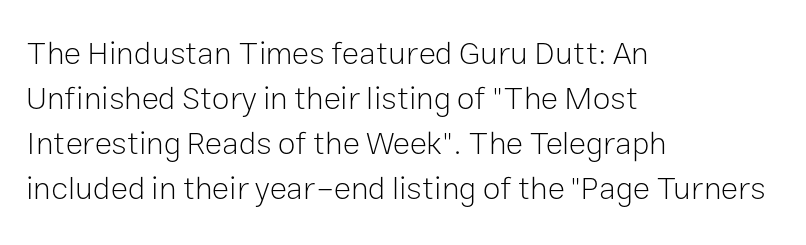
The compositor pushed each line to the left boundary. Stems here are at most as thick as an everyday book face. Students, note that the glyphs here touch the page at normal intervals. Every stem runs plumb, perpendicular to the baseline. This sample has the flowing, uneven cadence of proportional lettering. Words float on clear page, feet unadorned.
